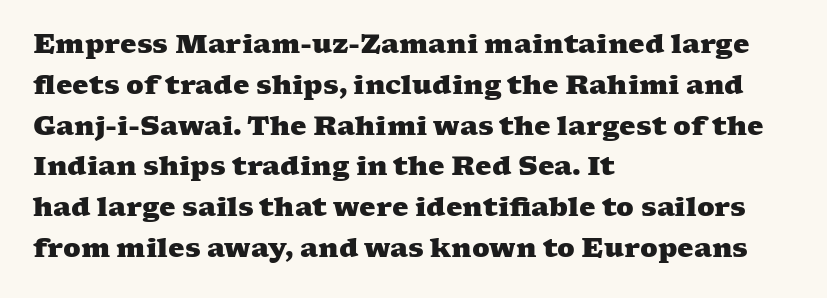
The image shows 26 px bold type; set left-aligned, normal line spacing (1.57x), normal letter spacing, not underlined.
